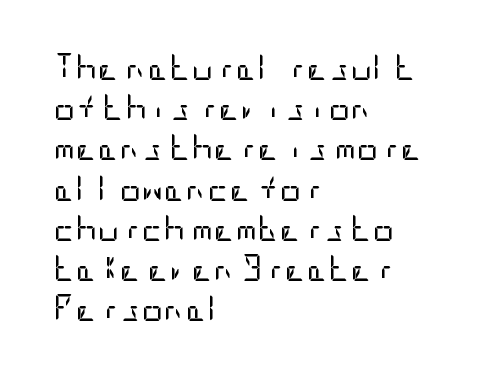
The paragraph shown leans on its left margin. Has an underline been added? It has not. The font's upright variant was chosen for this text. The cut favours lightness, reaching ordinary text weight at its darkest.
